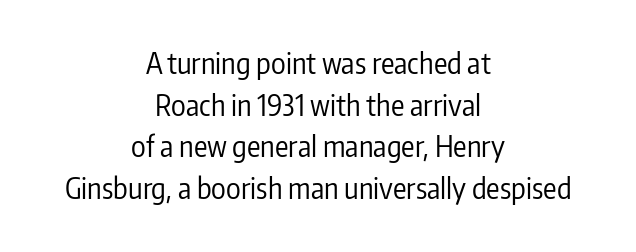
Nope, no serifs anywhere on these letters. This rendering features lettering with no underline. These lines were composed using upright roman letters. Typeset on center — no edge is straight. Between one letter and the next there's only the usual sliver of space. How would I describe the line gaps? Plain and ordinary.
